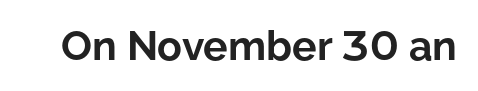
{"serif": "no", "italic": "no", "bold": "yes", "weight": "bold", "width": "normal", "stroke_contrast": "low", "x_height": "medium", "monospaced": "no", "underline": "no", "letter_spacing": "normal", "letter_spacing_em": 0.0, "glyph_px": 41}
